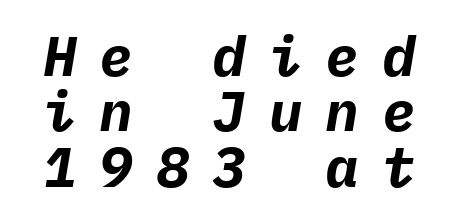
Q: Is the text bold? A: Yes.
Q: Is the text italic (slanted)? A: Yes, it leans right by about 9 degrees.
Q: Is the text underlined? A: No.
Q: Is the spacing between letters normal or unusually wide? A: Unusually wide.
Q: Is the spacing between lines tight, normal or loose? A: Tight.
Q: Width (condensed, normal, or wide)? A: Normal.
Q: Stroke contrast? A: Low.
Q: x-height? A: Medium.
Q: Monospaced? A: Yes.
